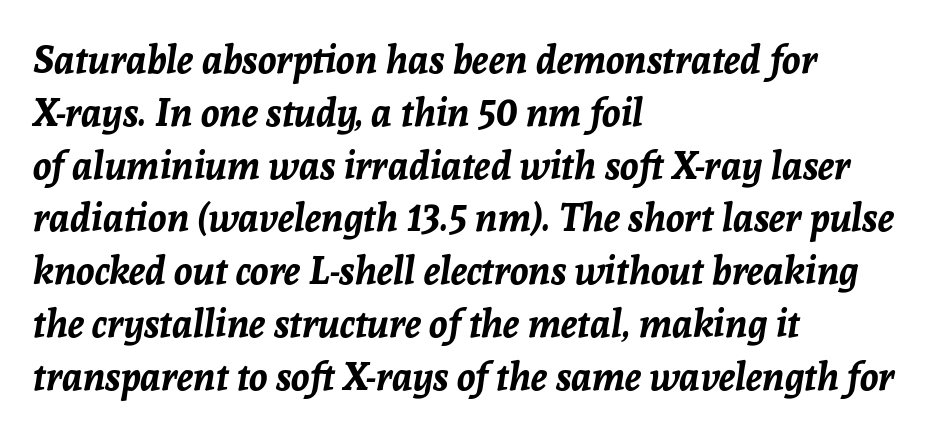
The image shows 38 px bold type, italic (leaning right); set left-aligned, normal line spacing (1.39x), normal letter spacing, not underlined; low stroke contrast and a medium x-height.
